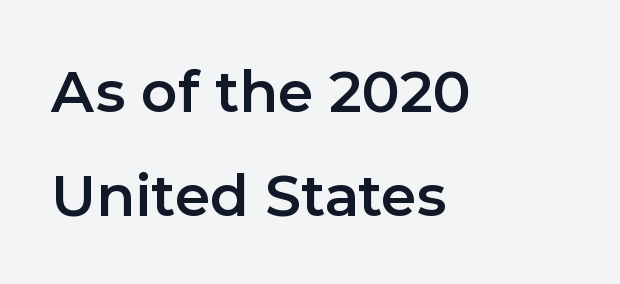
Q: Is the text bold? A: Semi-bold.
Q: Is the text italic (slanted)? A: No, it is upright.
Q: Is the typeface a serif or a sans-serif typeface? A: Sans-serif.
Q: Is the text underlined? A: No.
Q: How is the paragraph aligned? A: Left-aligned.
Q: Is the spacing between letters normal or unusually wide? A: Normal.
Q: Is the spacing between lines tight, normal or loose? A: Normal.
Q: Width (condensed, normal, or wide)? A: Normal.
Q: x-height? A: Medium.
Q: Monospaced? A: No.
